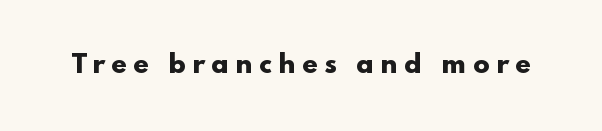
Q: Is the text bold? A: Yes.
Q: Is the text italic (slanted)? A: No, it is upright.
Q: Is the text underlined? A: No.
Q: Is the spacing between letters normal or unusually wide? A: Unusually wide.
